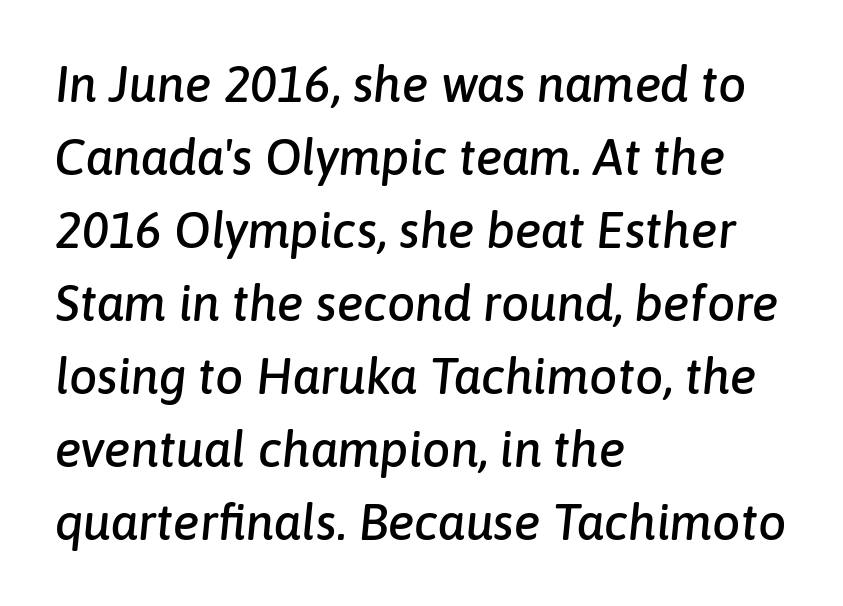
Q: Is the text italic (slanted)? A: Yes, it leans right by about 6 degrees.
Q: Is the text underlined? A: No.
Q: How is the paragraph aligned? A: Left-aligned.
Q: Is the spacing between letters normal or unusually wide? A: Normal.
Q: Is the spacing between lines tight, normal or loose? A: Normal.
Q: Width (condensed, normal, or wide)? A: Normal.
Q: Stroke contrast? A: Low.
Q: x-height? A: Medium.
Q: Monospaced? A: No.
